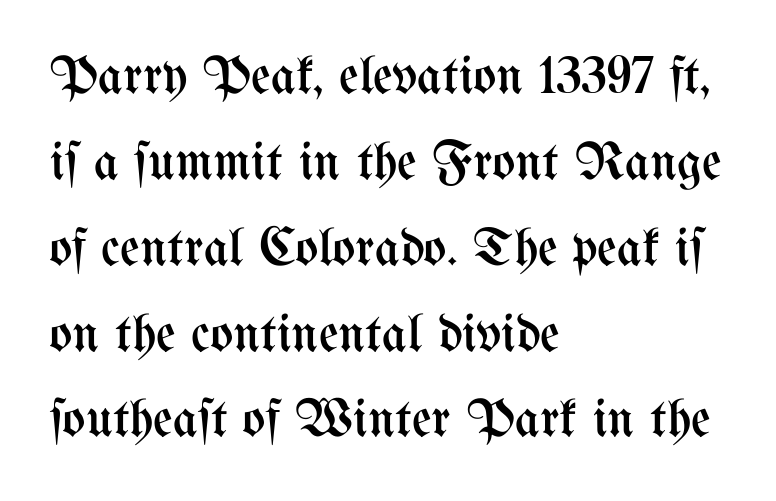
Rule under the text: the space is simply empty. Character widths vary here, with narrow letters taking less room than wide ones. This block has exactly the height ordinary leading produces. Characters remain perfectly vertical along every line.
